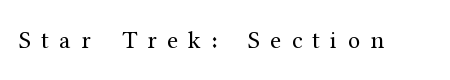
Q: Is the text bold? A: No.
Q: Is the text italic (slanted)? A: No, it is upright.
Q: Is the text underlined? A: No.
Q: Is the spacing between letters normal or unusually wide? A: Unusually wide.
